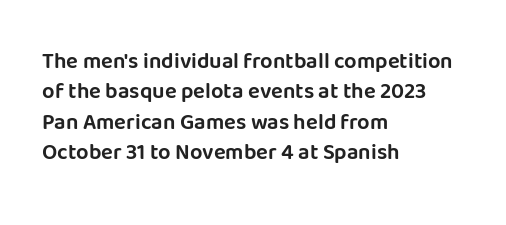
Descenders are the only things crossing below the line. The paragraph has a hard left edge and a soft right edge. Nothing unusual about the tracking: characters are spaced as the font intends. Vertically, the passage feels balanced, rows spaced as you'd expect. If you drew a line through each stem, it would be perfectly vertical.
